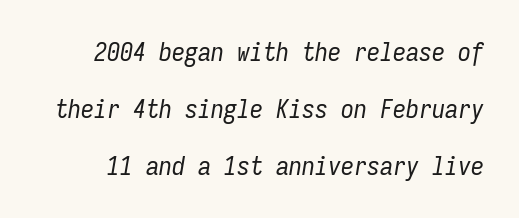
Q: Is the text bold? A: No.
Q: Is the text italic (slanted)? A: Yes, it leans right by about 9 degrees.
Q: Is the text underlined? A: No.
Q: Is the spacing between letters normal or unusually wide? A: Normal.
Q: Is the spacing between lines tight, normal or loose? A: Loose.
